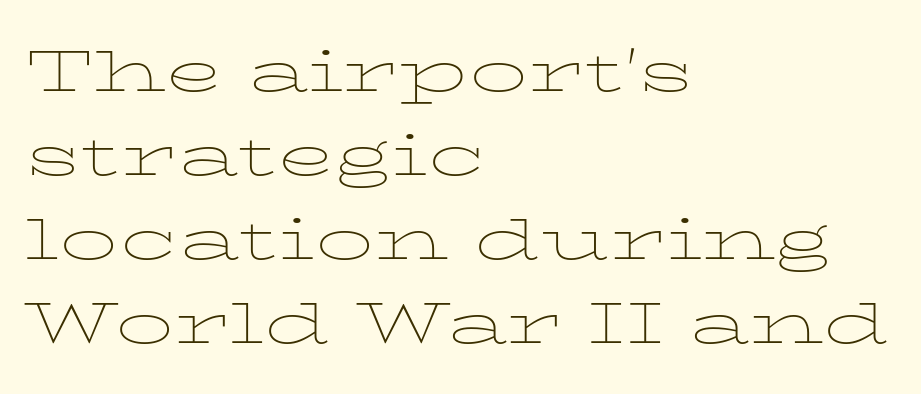
{"serif": "yes", "italic": "no", "bold": "no", "weight": "thin", "width": "wide", "stroke_contrast": "low", "x_height": "medium", "monospaced": "no", "underline": "no", "align": "left", "line_spacing": "normal", "line_spacing_ratio": 1.45, "letter_spacing": "normal", "letter_spacing_em": 0.0, "glyph_px": 58}
